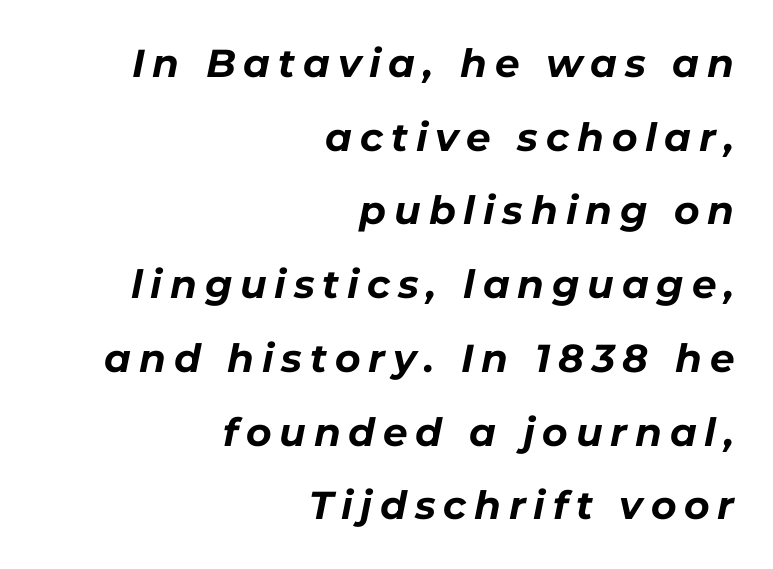
Emphasis by weight is at full strength: bold. You could not count columns in this text — the font is proportionally spaced. These lines were composed using italics. In CSS terms this would be text-align: right. Honestly, there is no underline to notice here at all.
